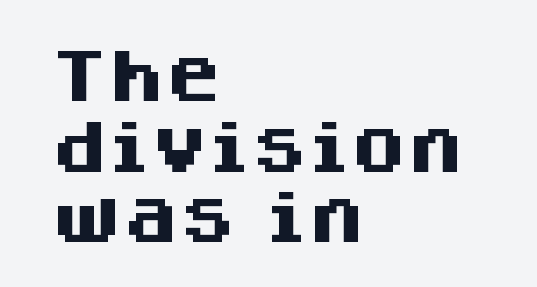
Every row of glyphs begins at an identical x-position on the left. Glance below the letters and you will spot only blank space. Set as a true bold cut, around the 700 mark. If you drew a line through each stem, it would be perfectly vertical. Is this a sans? Yes — the strokes have no serifs. A typesetter would call this proportional, since set widths differ per character.
